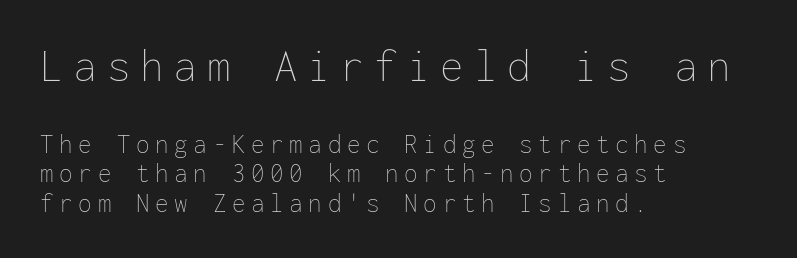
The specimen omits any rule beneath the text block's lines. The paragraph shown leans on its left margin. The passage shown is typed in a monospace face where columns stay perfectly aligned. In this sample the first text group is rendered at the bigger scale.
